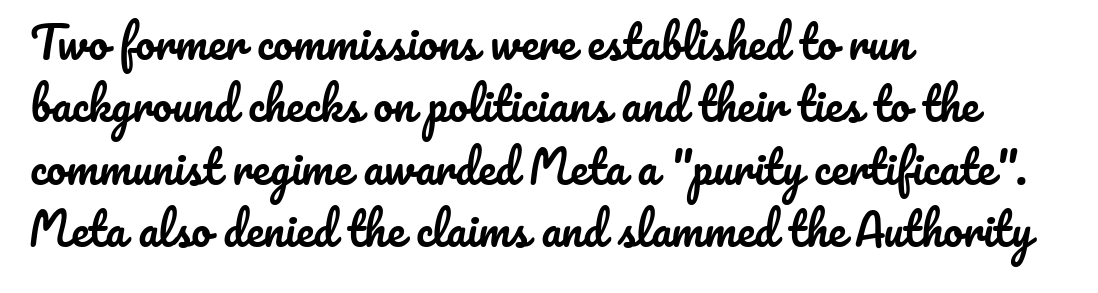
{"width": "normal", "stroke_contrast": "low", "x_height": "small", "monospaced": "no", "underline": "no", "align": "left", "line_spacing": "normal", "line_spacing_ratio": 1.42, "letter_spacing": "normal", "letter_spacing_em": 0.0, "glyph_px": 44}
